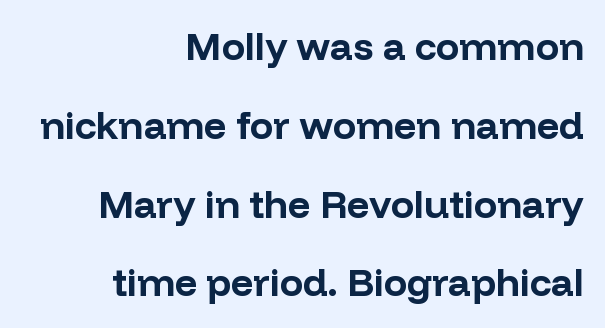
Q: Is the text bold? A: Yes.
Q: Is the text italic (slanted)? A: No, it is upright.
Q: Is the typeface a serif or a sans-serif typeface? A: Sans-serif.
Q: Is the text underlined? A: No.
Q: How is the paragraph aligned? A: Right-aligned.
Q: Is the spacing between letters normal or unusually wide? A: Normal.
Q: Is the spacing between lines tight, normal or loose? A: Loose.
Q: Width (condensed, normal, or wide)? A: Normal.
Q: Stroke contrast? A: Low.
Q: x-height? A: Medium.
Q: Monospaced? A: No.
